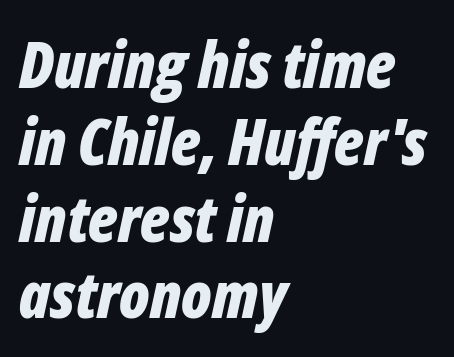
Q: Is the text bold? A: Yes.
Q: Is the text italic (slanted)? A: Yes, it leans right by about 12 degrees.
Q: Is the text underlined? A: No.
Q: How is the paragraph aligned? A: Left-aligned.
Q: Is the spacing between letters normal or unusually wide? A: Normal.
Q: Width (condensed, normal, or wide)? A: Condensed.
Q: Stroke contrast? A: Low.
Q: x-height? A: Medium.
Q: Monospaced? A: No.
